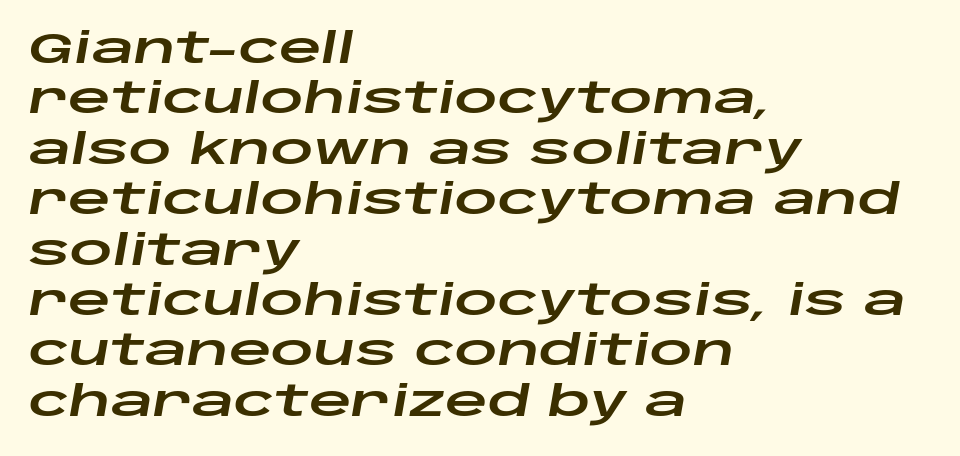
The image shows 42 px wide type, italic (leaning right); set left-aligned, line spacing 1.2x, normal letter spacing, not underlined; low stroke contrast and a large x-height.
